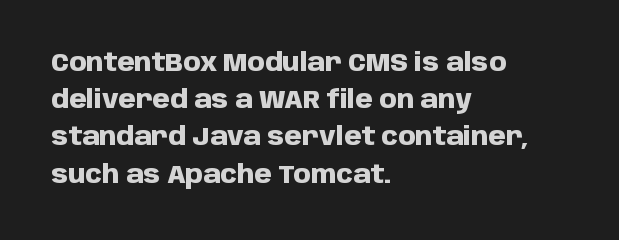
Q: Is the text bold? A: Yes.
Q: Is the text italic (slanted)? A: No, it is upright.
Q: Is the text underlined? A: No.
Q: How is the paragraph aligned? A: Left-aligned.
Q: Is the spacing between letters normal or unusually wide? A: Normal.
Q: Is the spacing between lines tight, normal or loose? A: Normal.
